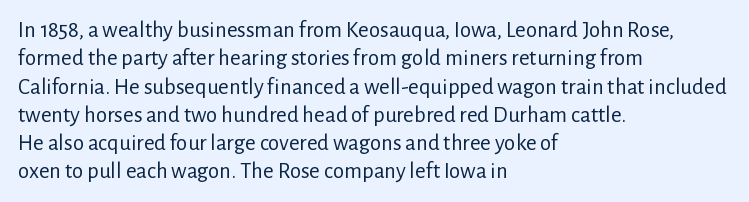
The image shows 23 px text type, upright; set left-aligned, line spacing 1.23x, normal letter spacing, not underlined.
